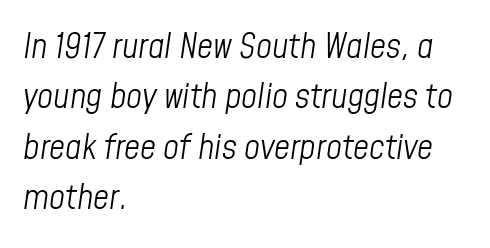
{"italic": "yes", "lean": "right", "slant_degrees": 8, "bold": "no", "weight": "light", "width": "condensed", "stroke_contrast": "low", "x_height": "medium", "monospaced": "no", "underline": "no", "align": "left", "line_spacing": "normal", "line_spacing_ratio": 1.44, "letter_spacing": "normal", "letter_spacing_em": 0.0, "glyph_px": 35}
